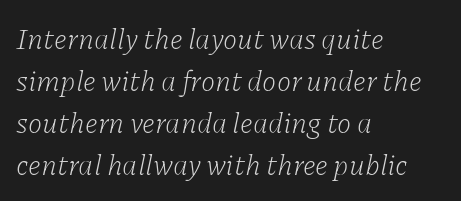
Nothing unusual about the tracking: characters are spaced as the font intends. Ink coverage per letter is moderate at most. The block of text has a typical density, with ordinary space between rows. Note the varied advance widths — an 'i' is clearly narrower than an 'm'. Decoration check: the copy has no underline.
